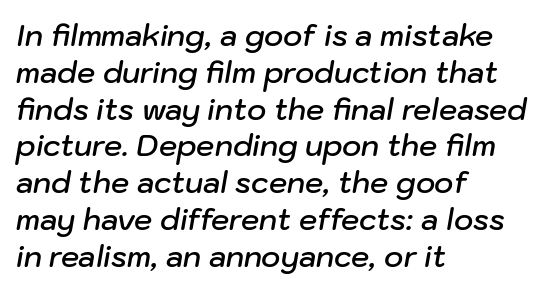
The image shows 29 px semibold type, italic (leaning right); set left-aligned, normal line spacing (1.27x), normal letter spacing, not underlined; low stroke contrast and a medium x-height.
